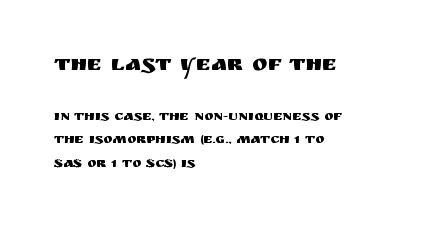
{"italic": "no", "underline": "no", "align": "left", "line_spacing": "normal", "line_spacing_ratio": 1.65, "letter_spacing": "normal", "letter_spacing_em": 0.0, "larger_block": "first", "size_ratio": 1.64, "glyph_px": 23}
